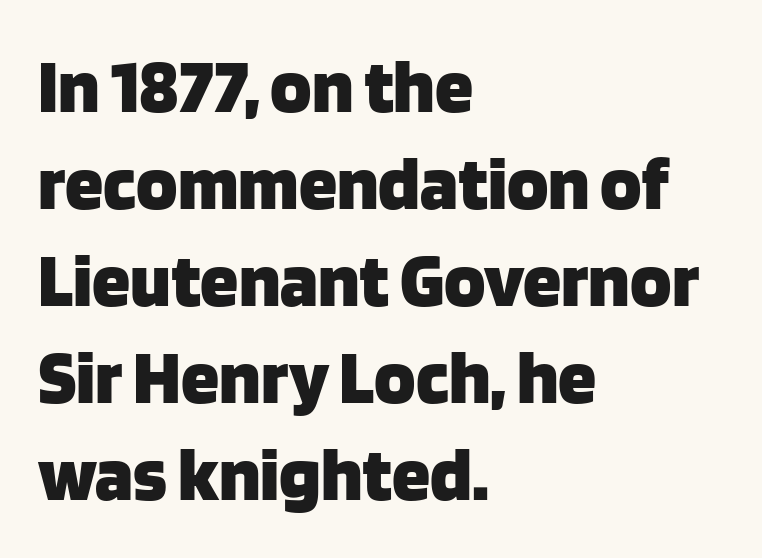
{"serif": "no", "italic": "no", "bold": "yes", "weight": "heavy", "width": "normal", "stroke_contrast": "low", "x_height": "large", "monospaced": "no", "underline": "no", "align": "left", "line_spacing": "normal", "line_spacing_ratio": 1.26, "letter_spacing": "normal", "letter_spacing_em": 0.0, "glyph_px": 77}
